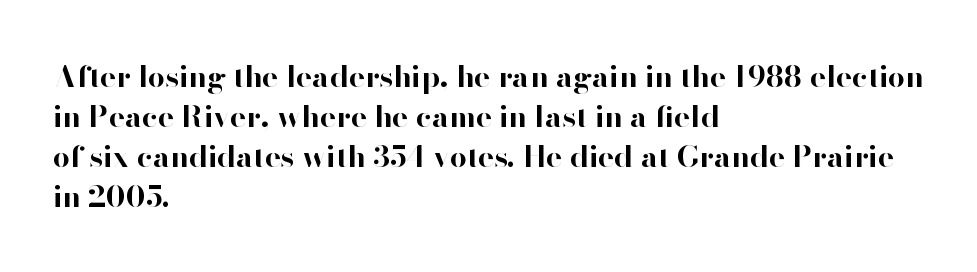
Q: Is the text bold? A: Yes.
Q: Is the text italic (slanted)? A: No, it is upright.
Q: Is the typeface a serif or a sans-serif typeface? A: Sans-serif.
Q: Is the text underlined? A: No.
Q: How is the paragraph aligned? A: Left-aligned.
Q: Is the spacing between letters normal or unusually wide? A: Normal.
Q: Is the spacing between lines tight, normal or loose? A: Normal.
Q: Width (condensed, normal, or wide)? A: Normal.
Q: Stroke contrast? A: High.
Q: x-height? A: Small.
Q: Monospaced? A: No.
